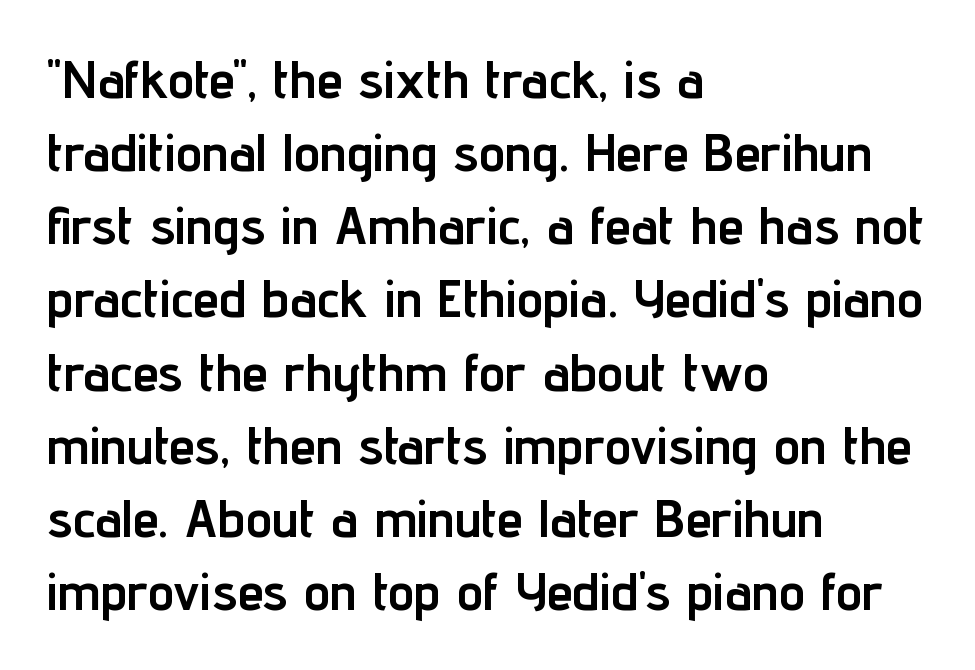
Serif or sans? Sans — the stroke terminals are bare. The space beneath each line is pristine and unruled. This sample has the flowing, uneven cadence of proportional lettering. A roman cut, with each character standing at attention. Normally led — the rows are evenly, conventionally spaced. Line starts are locked; line ends wander.
